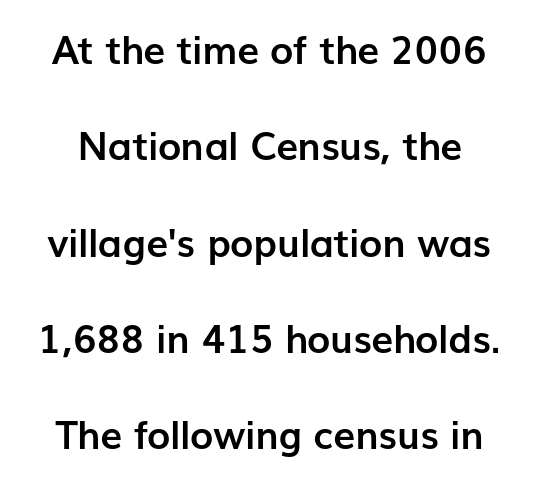
The image shows 39 px semibold sans-serif type, upright; set centered, loose line spacing (2.47x), normal letter spacing, not underlined; low stroke contrast and a medium x-height.
